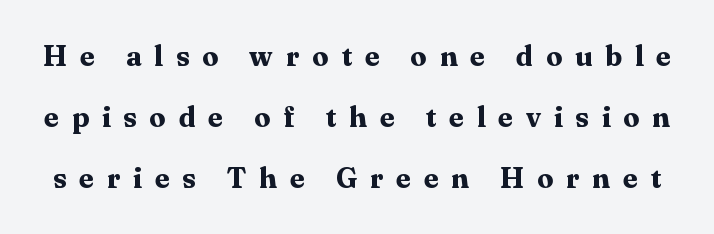
The image shows 29 px bold serif type, upright; set loose line spacing (2.11x), unusually wide letter spacing (+0.44 em), not underlined; medium stroke contrast and a medium x-height.
